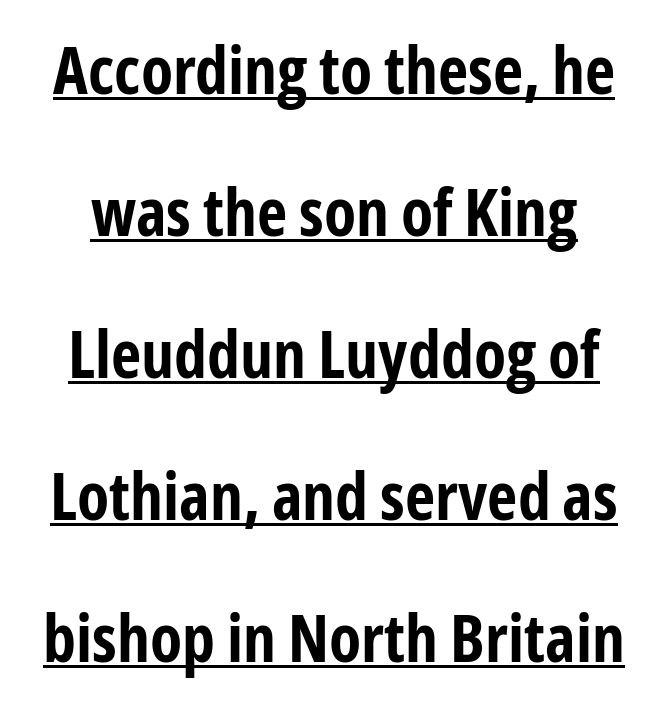
Q: Is the text bold? A: Yes.
Q: Is the text italic (slanted)? A: No, it is upright.
Q: Is the typeface a serif or a sans-serif typeface? A: Sans-serif.
Q: Is the text underlined? A: Yes.
Q: Is the spacing between letters normal or unusually wide? A: Normal.
Q: Is the spacing between lines tight, normal or loose? A: Loose.
Q: Width (condensed, normal, or wide)? A: Condensed.
Q: Stroke contrast? A: Low.
Q: x-height? A: Medium.
Q: Monospaced? A: No.
